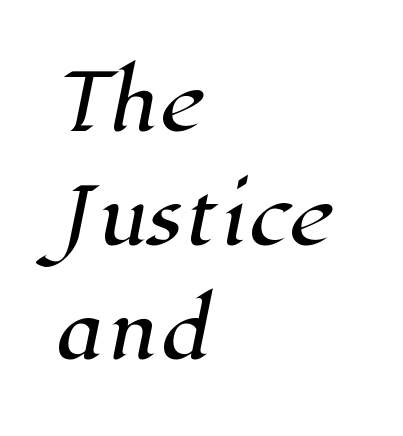
The image shows 77 px serif type; set left-aligned, normal line spacing (1.48x), normal letter spacing, not underlined; high stroke contrast and a medium x-height.
